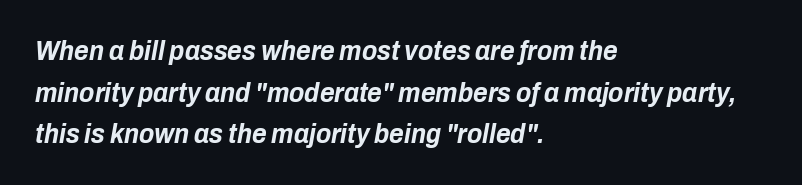
The tracking reads as untouched default to a designer's eye. The designer left line spacing at the default. Do the characters align in a grid? No, the font is proportional. The font's italic variant was chosen for this text. Set as a true bold cut, around the 700 mark. A bare baseline throughout the passage.
